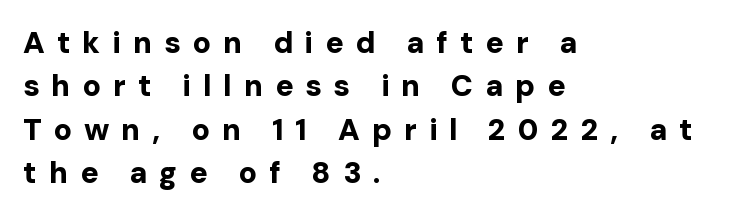
The image shows 30 px bold sans-serif type, upright; set left-aligned, normal line spacing (1.45x), unusually wide letter spacing (+0.4 em), not underlined; low stroke contrast and a medium x-height.
